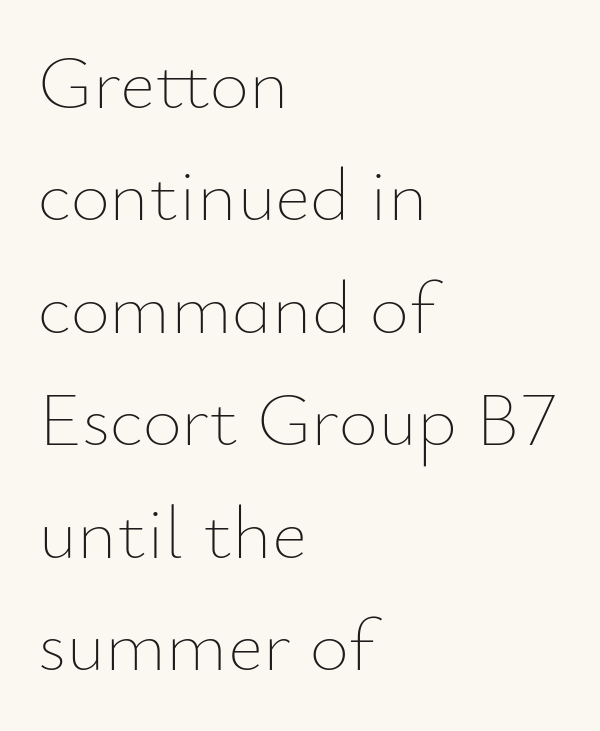
Q: Is the text bold? A: No.
Q: Is the text italic (slanted)? A: No, it is upright.
Q: Is the text underlined? A: No.
Q: How is the paragraph aligned? A: Left-aligned.
Q: Is the spacing between letters normal or unusually wide? A: Normal.
Q: Is the spacing between lines tight, normal or loose? A: Normal.
Q: Width (condensed, normal, or wide)? A: Normal.
Q: Stroke contrast? A: Low.
Q: x-height? A: Small.
Q: Monospaced? A: No.
